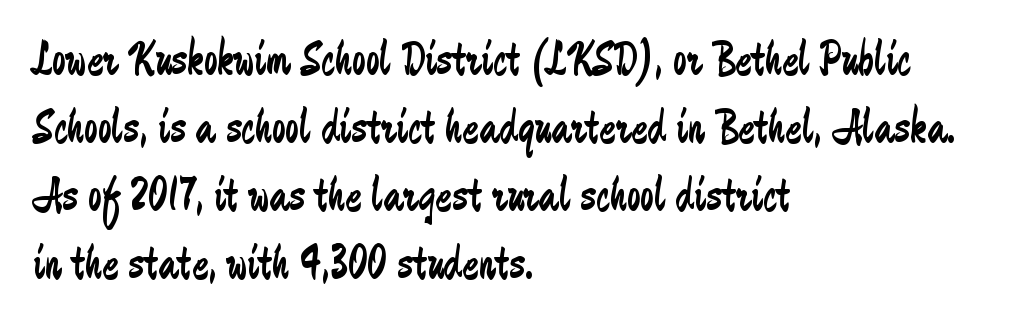
Q: Is the text bold? A: No.
Q: Is the text italic (slanted)? A: Yes.
Q: Is the typeface a serif or a sans-serif typeface? A: Sans-serif.
Q: Is the text underlined? A: No.
Q: How is the paragraph aligned? A: Left-aligned.
Q: Is the spacing between letters normal or unusually wide? A: Normal.
Q: Is the spacing between lines tight, normal or loose? A: Normal.
Q: Width (condensed, normal, or wide)? A: Condensed.
Q: Stroke contrast? A: Low.
Q: x-height? A: Medium.
Q: Monospaced? A: No.
